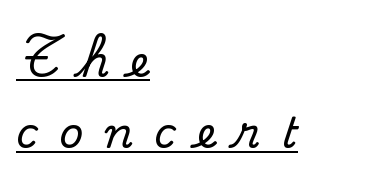
{"width": "normal", "stroke_contrast": "medium", "x_height": "small", "monospaced": "no", "underline": "yes", "align": "left", "line_spacing": "normal", "line_spacing_ratio": 1.7, "letter_spacing": "wide", "letter_spacing_em": 0.5, "glyph_px": 42}
